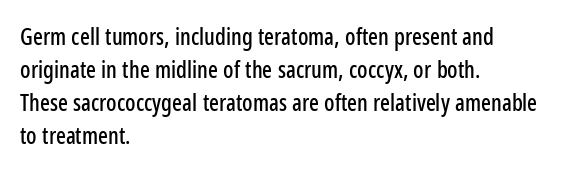
Plain, unruled lines of type. Letter spacing: default. Quick note: interline space is typical. Does the lettering tilt? It doesn't — this is upright. One-word summary of the alignment: left.
